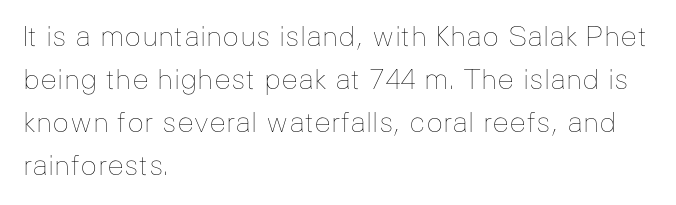
Q: Is the text bold? A: No.
Q: Is the text italic (slanted)? A: No, it is upright.
Q: Is the text underlined? A: No.
Q: How is the paragraph aligned? A: Left-aligned.
Q: Is the spacing between letters normal or unusually wide? A: Normal.
Q: Is the spacing between lines tight, normal or loose? A: Normal.
Q: Width (condensed, normal, or wide)? A: Normal.
Q: Stroke contrast? A: Low.
Q: x-height? A: Medium.
Q: Monospaced? A: No.
